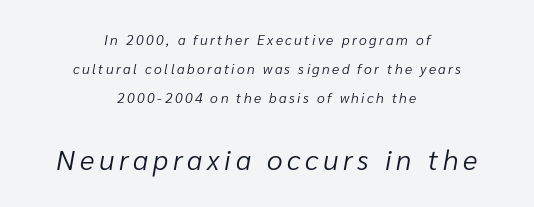
The passage shown is typed in a proportional face where columns would drift. Size contrast runs from small at the top to large at the bottom. The whitespace from short lines is split evenly between both sides. Compared with ordinary roman type, these characters are visibly tilted. Regarding leading, the lines here are spaced well apart.
